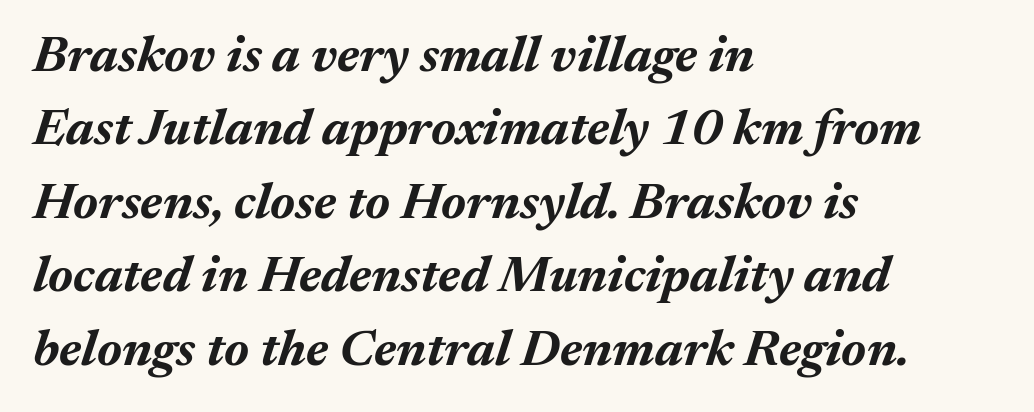
Between one letter and the next there's only the usual sliver of space. Does the leading feel generous? No, just average. The rag falls on the right side of this text block. These words are printed bold, with thick strokes throughout. Check the space under the baseline: it is left empty.
